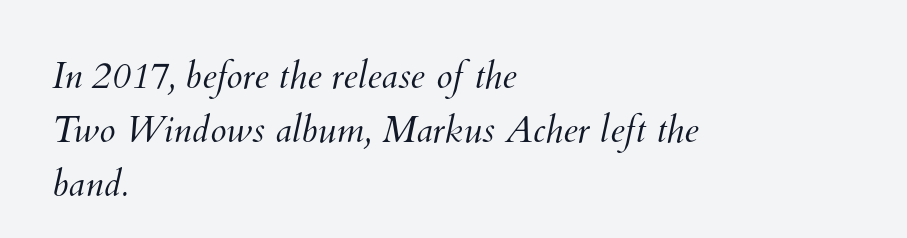
The font is comparable to plain body text, perhaps lighter. These lines are rendered in a variable-pitch font. Successive baselines arrive at the customary interval. Is the block centered? No — it sits flush against the left margin.
